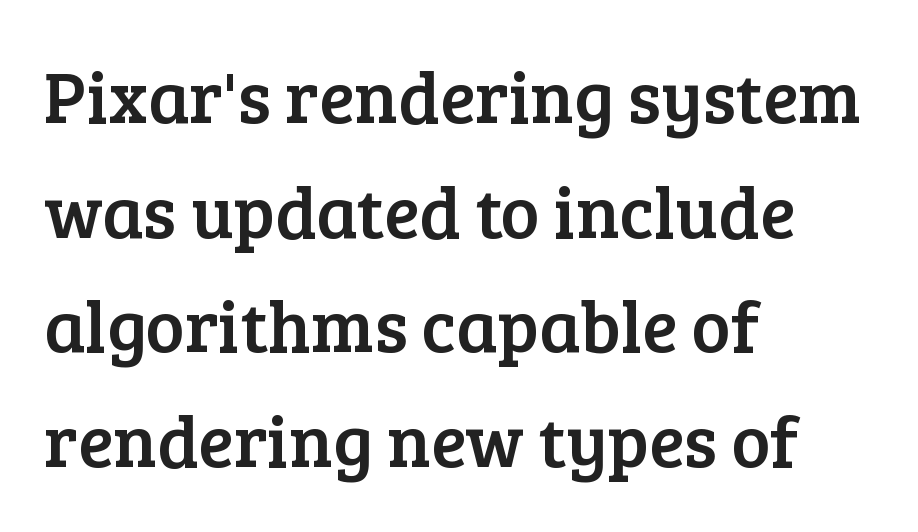
Q: Is the text italic (slanted)? A: No, it is upright.
Q: Is the typeface a serif or a sans-serif typeface? A: Serif.
Q: Is the text underlined? A: No.
Q: How is the paragraph aligned? A: Left-aligned.
Q: Is the spacing between letters normal or unusually wide? A: Normal.
Q: Is the spacing between lines tight, normal or loose? A: Normal.
Q: Width (condensed, normal, or wide)? A: Normal.
Q: Stroke contrast? A: Low.
Q: x-height? A: Medium.
Q: Monospaced? A: No.
